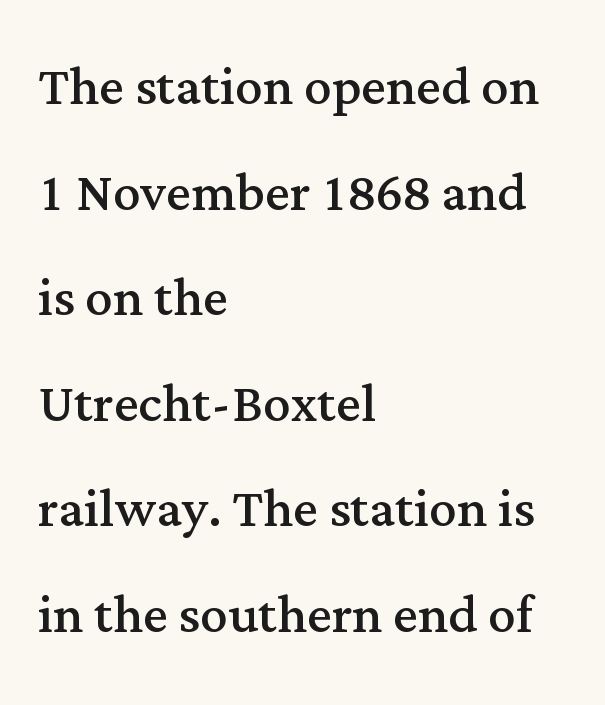
The letters advance in unequal steps, a hallmark of proportional type. The glyphs are unaccompanied by any horizontal stroke below them. What kind of face is this? One with serifs. Is there any slant? The stems are plumb.
